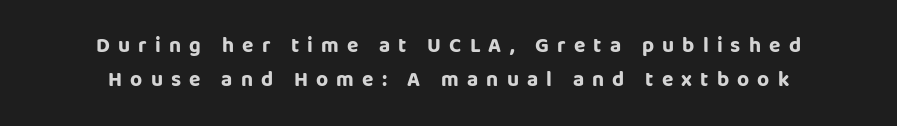
Letter spacing: wide. Notice how descenders clear the ascenders below comfortably — that's standard leading. This is roman type, the default non-slanted kind. Is the type bold? Yes — the strokes are clearly thick and heavy. Does the copy run flush right? No — it is centered line by line.
